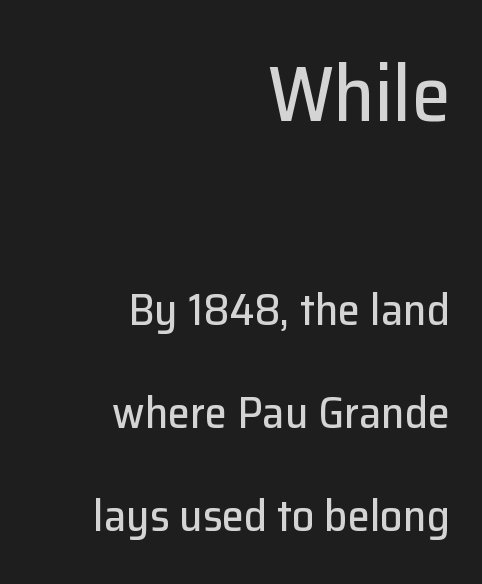
The image shows 78 px sans-serif type, upright; set right-aligned, loose line spacing (2.29x), normal letter spacing, not underlined; the first (top) block is 1.73x larger; low stroke contrast and a medium x-height.
